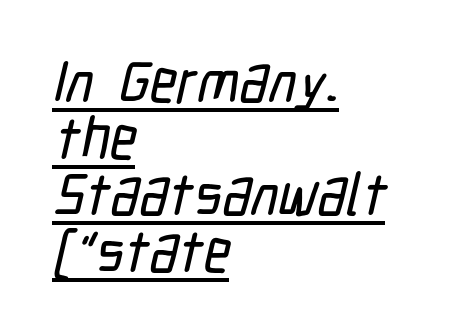
{"serif": "no", "width": "condensed", "stroke_contrast": "low", "x_height": "medium", "monospaced": "no", "underline": "yes", "align": "left", "line_spacing": "tight", "line_spacing_ratio": 0.96, "letter_spacing": "normal", "letter_spacing_em": 0.0, "glyph_px": 59}
